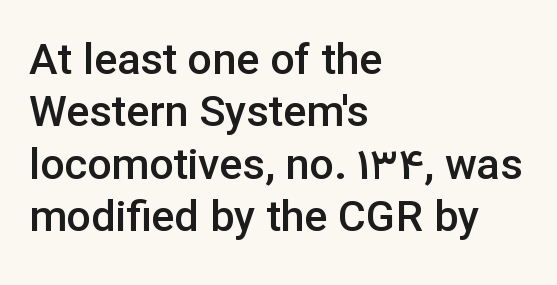
The face used here is proportionally spaced, like ordinary book or web type. These lines are composed in type without serifs. It's the straight-up-and-down kind of type. Horizontal alignment here is leftward, the default for most running prose.
